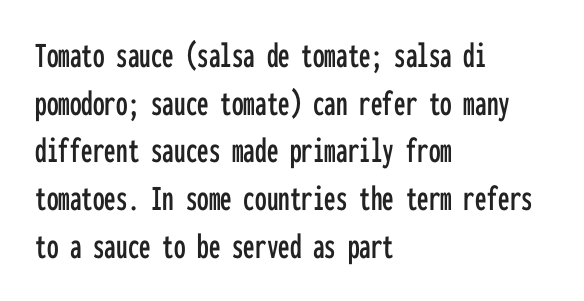
Decoration check: the copy has no underline. Line spacing here is normal. I'd call this a sans setting — the letters go barefoot. Observe the ordinary spacing: letters are neighbours, not strangers.
